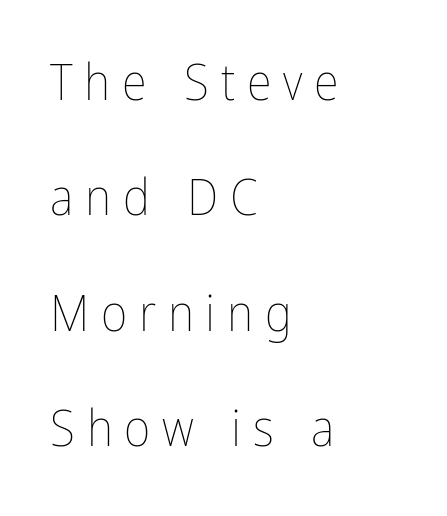
{"italic": "no", "bold": "no", "weight": "thin", "width": "condensed", "stroke_contrast": "low", "x_height": "medium", "monospaced": "no", "underline": "no", "align": "left", "line_spacing": "loose", "line_spacing_ratio": 2.26, "letter_spacing": "wide", "letter_spacing_em": 0.23, "glyph_px": 51}
